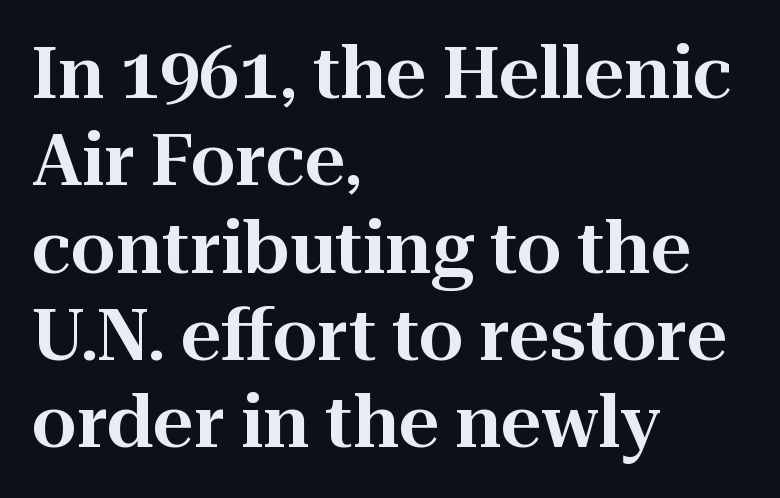
The image shows 71 px serif type, upright; set left-aligned, line spacing 1.23x, normal letter spacing, not underlined; high stroke contrast and a medium x-height.
